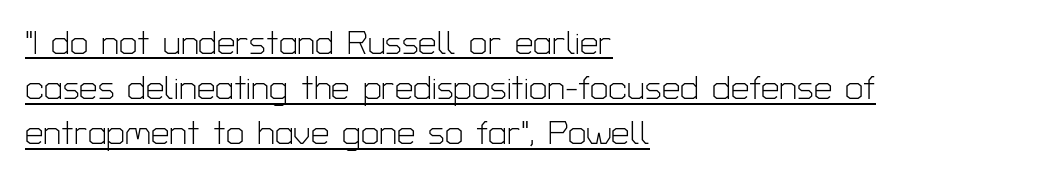
The image shows 33 px light sans-serif type, upright; set left-aligned, normal line spacing (1.37x), normal letter spacing, underlined; low stroke contrast and a medium x-height.
